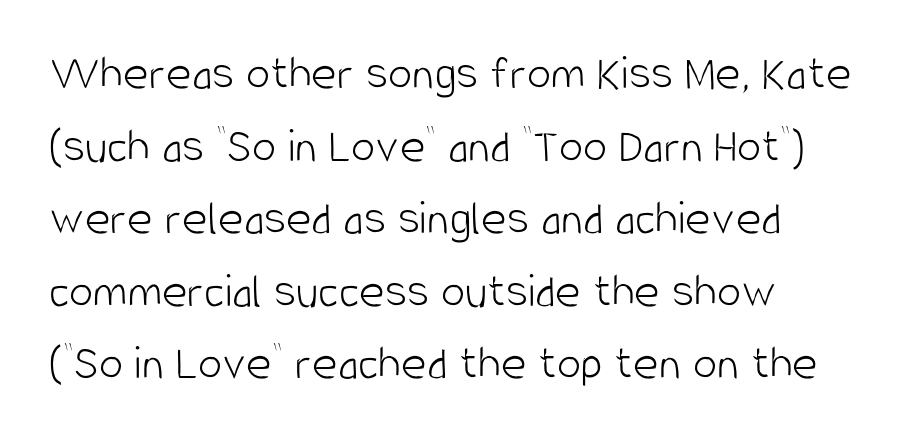
{"serif": "no", "italic": "no", "bold": "no", "weight": "light", "width": "condensed", "stroke_contrast": "low", "x_height": "large", "monospaced": "no", "underline": "no", "line_spacing": "normal", "line_spacing_ratio": 1.48, "letter_spacing": "normal", "letter_spacing_em": 0.0, "glyph_px": 49}
